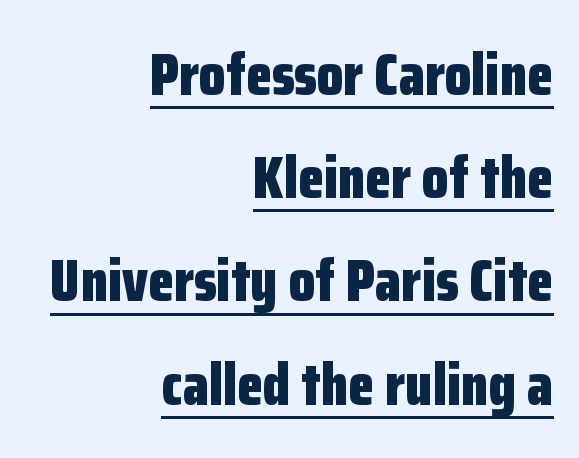
Q: Is the text bold? A: Yes.
Q: Is the text italic (slanted)? A: No, it is upright.
Q: Is the typeface a serif or a sans-serif typeface? A: Sans-serif.
Q: Is the text underlined? A: Yes.
Q: How is the paragraph aligned? A: Right-aligned.
Q: Is the spacing between letters normal or unusually wide? A: Normal.
Q: Width (condensed, normal, or wide)? A: Condensed.
Q: Stroke contrast? A: Low.
Q: x-height? A: Medium.
Q: Monospaced? A: No.
